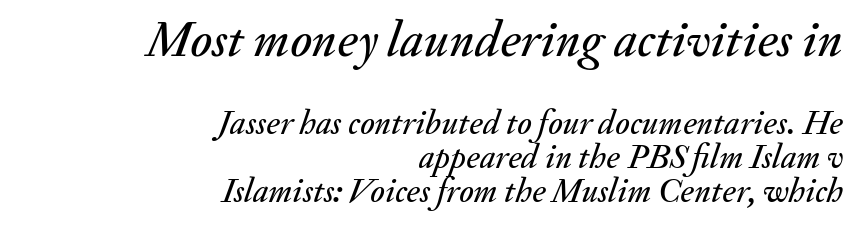
{"italic": "yes", "lean": "right", "slant_degrees": 20, "width": "normal", "stroke_contrast": "medium", "x_height": "small", "monospaced": "no", "underline": "no", "align": "right", "line_spacing": "tight", "line_spacing_ratio": 0.99, "letter_spacing": "normal", "letter_spacing_em": 0.0, "larger_block": "first", "size_ratio": 1.5, "glyph_px": 51}
